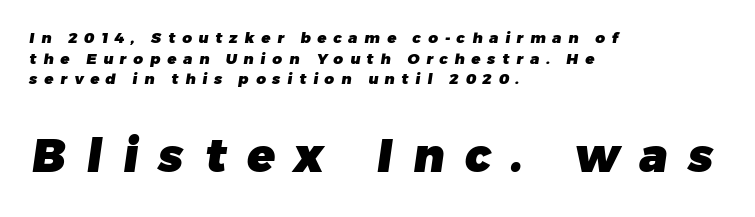
The image shows 46 px heavy sans-serif type; set left-aligned, normal line spacing (1.37x), unusually wide letter spacing (+0.45 em), not underlined; the second (bottom) block is 3.07x larger; low stroke contrast and a medium x-height.
